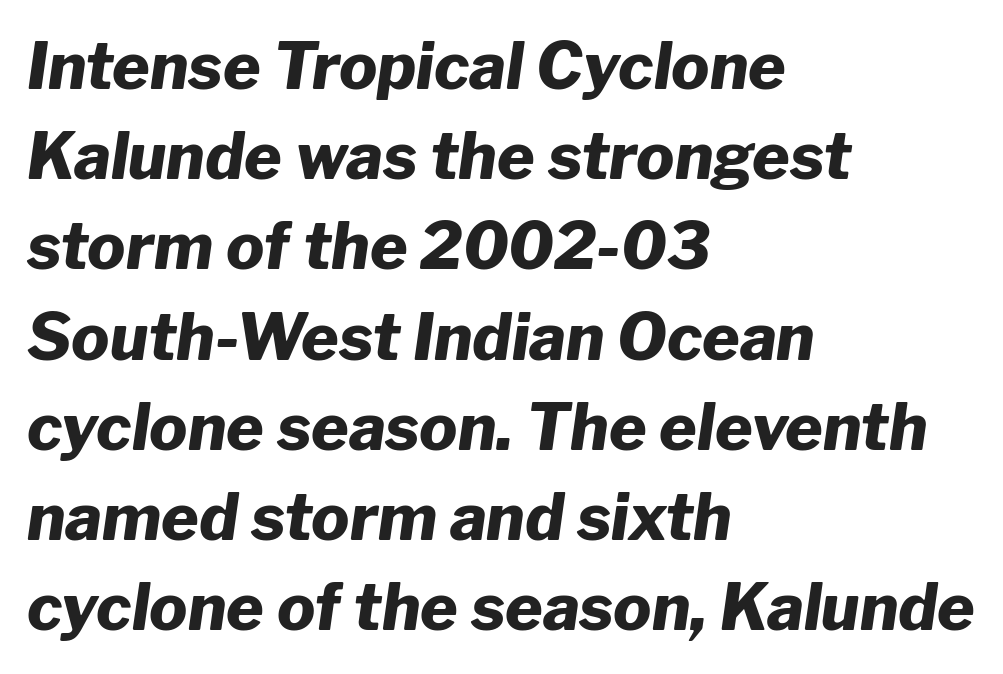
Q: Is the text bold? A: Yes.
Q: Is the text italic (slanted)? A: Yes, it leans right by about 8 degrees.
Q: Is the text underlined? A: No.
Q: How is the paragraph aligned? A: Left-aligned.
Q: Is the spacing between letters normal or unusually wide? A: Normal.
Q: Is the spacing between lines tight, normal or loose? A: Normal.
Q: Width (condensed, normal, or wide)? A: Normal.
Q: Stroke contrast? A: Low.
Q: x-height? A: Medium.
Q: Monospaced? A: No.
